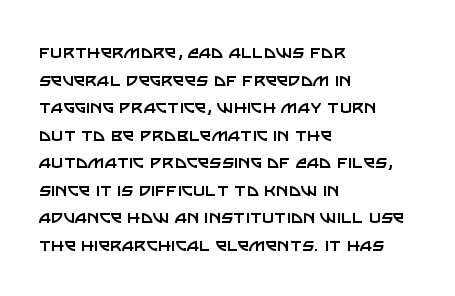
Q: Is the text bold? A: No.
Q: Is the text italic (slanted)? A: No, it is upright.
Q: Is the text underlined? A: No.
Q: How is the paragraph aligned? A: Left-aligned.
Q: Is the spacing between letters normal or unusually wide? A: Normal.
Q: Is the spacing between lines tight, normal or loose? A: Normal.
